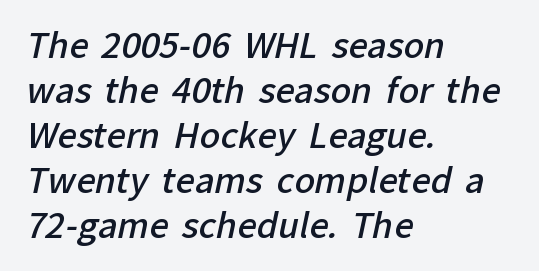
The image shows 34 px semibold sans-serif type; set left-aligned, normal line spacing (1.32x), normal letter spacing, not underlined; low stroke contrast and a medium x-height.
